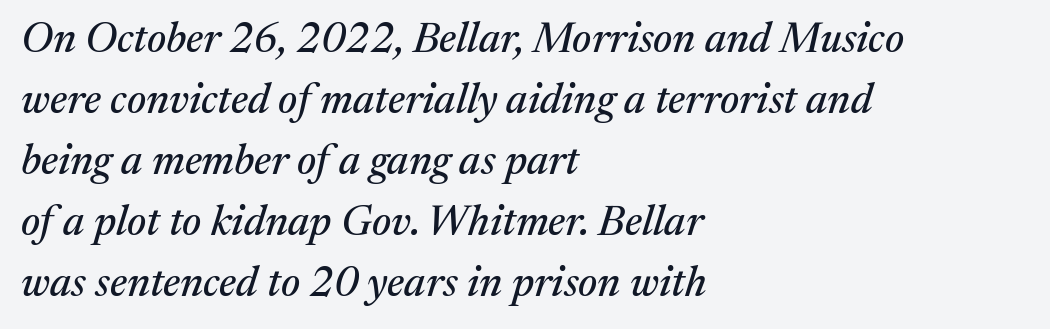
{"serif": "yes", "italic": "yes", "lean": "right", "slant_degrees": 17, "width": "normal", "stroke_contrast": "medium", "x_height": "medium", "monospaced": "no", "underline": "no", "align": "left", "line_spacing": "normal", "line_spacing_ratio": 1.45, "letter_spacing": "normal", "letter_spacing_em": 0.0, "glyph_px": 42}
